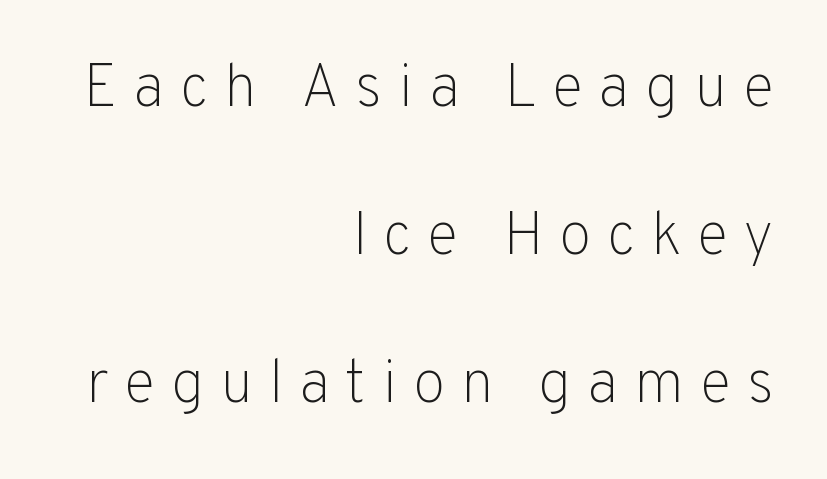
Font category for this specimen: sans-serif. Weight: not bold — regular or lighter. Each line ends at the same right margin while the left side varies. Think of a printed novel: that variable character pitch is what you see here. Loose tracking; the words dissolve into strings of separated letters.
